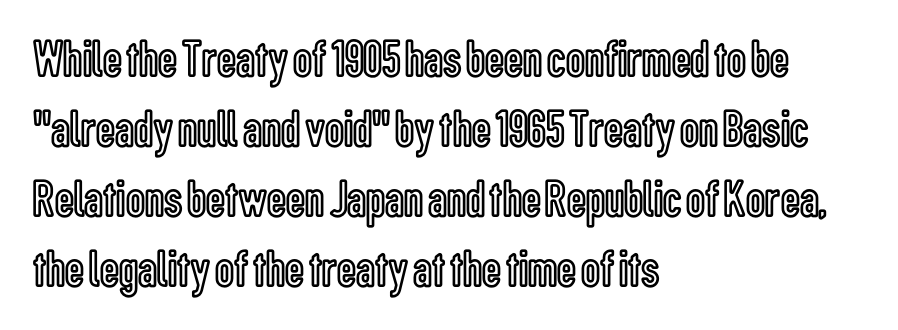
The image shows 53 px condensed type, upright; set left-aligned, normal line spacing (1.32x), normal letter spacing, not underlined; a medium x-height.
